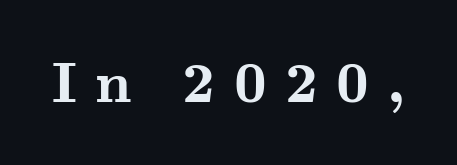
Q: Is the text bold? A: Yes.
Q: Is the text italic (slanted)? A: No, it is upright.
Q: Is the typeface a serif or a sans-serif typeface? A: Serif.
Q: Is the text underlined? A: No.
Q: Is the spacing between letters normal or unusually wide? A: Unusually wide.
Q: Width (condensed, normal, or wide)? A: Wide.
Q: Stroke contrast? A: Medium.
Q: x-height? A: Small.
Q: Monospaced? A: No.
